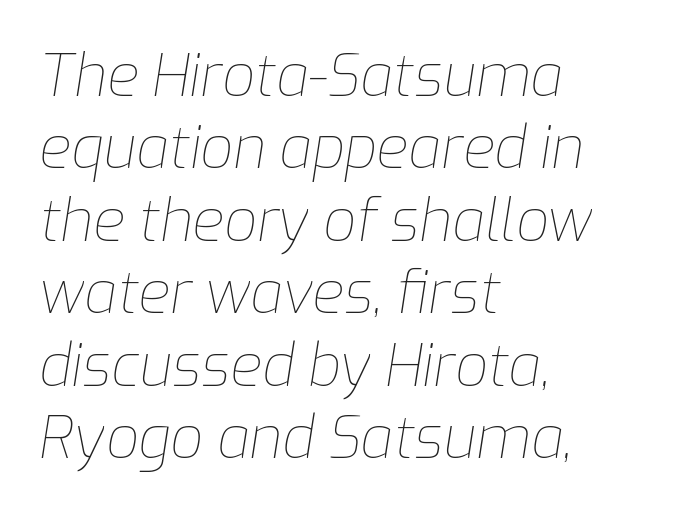
{"italic": "yes", "lean": "right", "slant_degrees": 9, "bold": "no", "weight": "thin", "width": "normal", "stroke_contrast": "low", "x_height": "medium", "monospaced": "no", "underline": "no", "align": "left", "line_spacing": "normal", "line_spacing_ratio": 1.25, "letter_spacing": "normal", "letter_spacing_em": 0.0, "glyph_px": 58}
